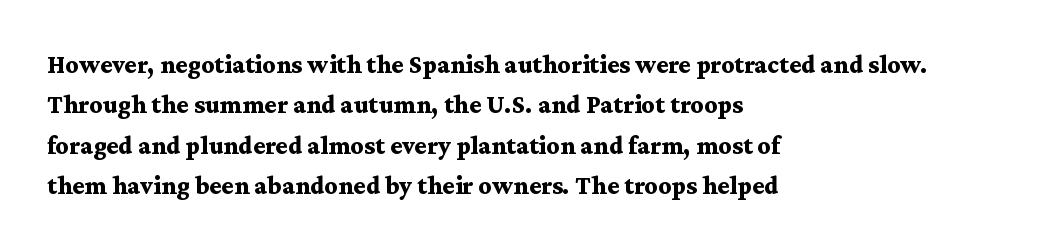
The image shows 26 px bold type, upright; set left-aligned, normal line spacing (1.55x), normal letter spacing, not underlined.
